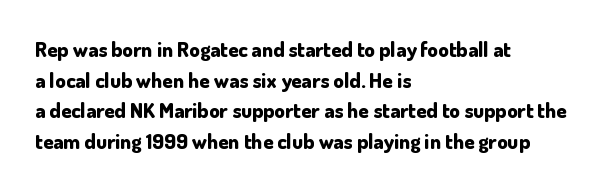
Glyph-to-glyph distance matches everyday printed text. If you drew a line through each stem, it would be perfectly vertical. Horizontal bands of white between lines are of average thickness. Type without underlining. The glyphs have the mass of a bold cut.
